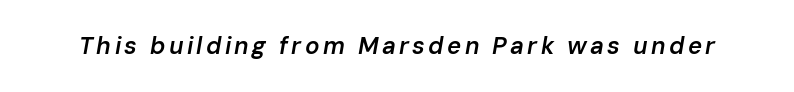
{"italic": "yes", "lean": "right", "slant_degrees": 10, "bold": "semi", "underline": "no", "glyph_px": 24}
